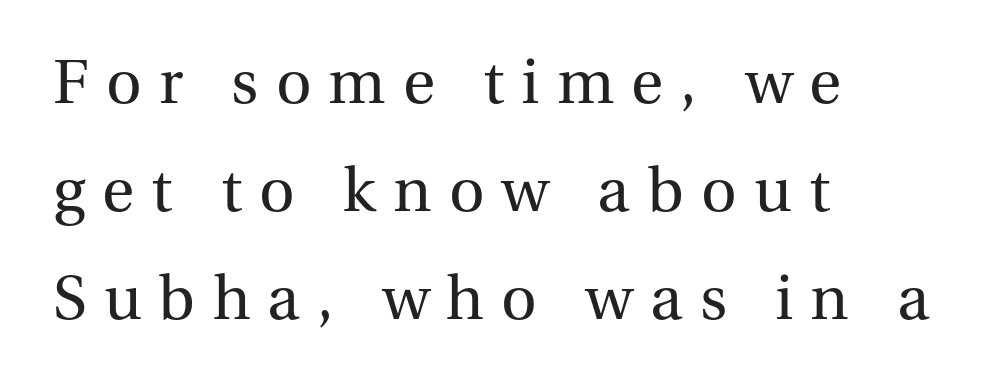
{"serif": "yes", "italic": "no", "bold": "no", "weight": "regular", "width": "normal", "stroke_contrast": "medium", "x_height": "medium", "monospaced": "no", "underline": "no", "align": "left", "line_spacing": "normal", "line_spacing_ratio": 1.64, "letter_spacing": "wide", "letter_spacing_em": 0.26, "glyph_px": 66}
